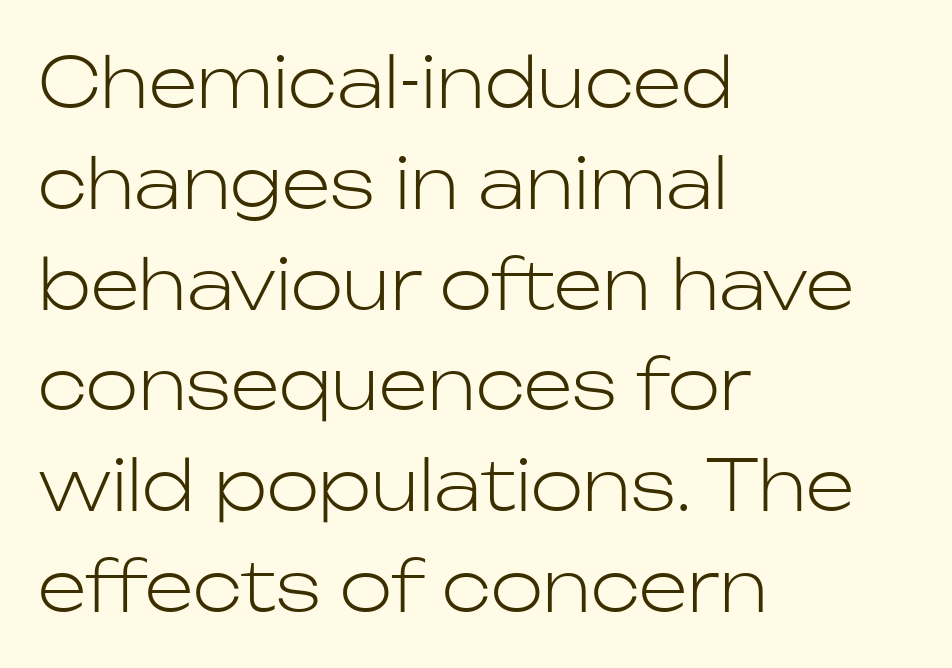
Q: Is the text bold? A: No.
Q: Is the text italic (slanted)? A: No, it is upright.
Q: Is the typeface a serif or a sans-serif typeface? A: Sans-serif.
Q: Is the text underlined? A: No.
Q: How is the paragraph aligned? A: Left-aligned.
Q: Is the spacing between letters normal or unusually wide? A: Normal.
Q: Is the spacing between lines tight, normal or loose? A: Normal.
Q: Width (condensed, normal, or wide)? A: Normal.
Q: Stroke contrast? A: Low.
Q: x-height? A: Medium.
Q: Monospaced? A: No.
